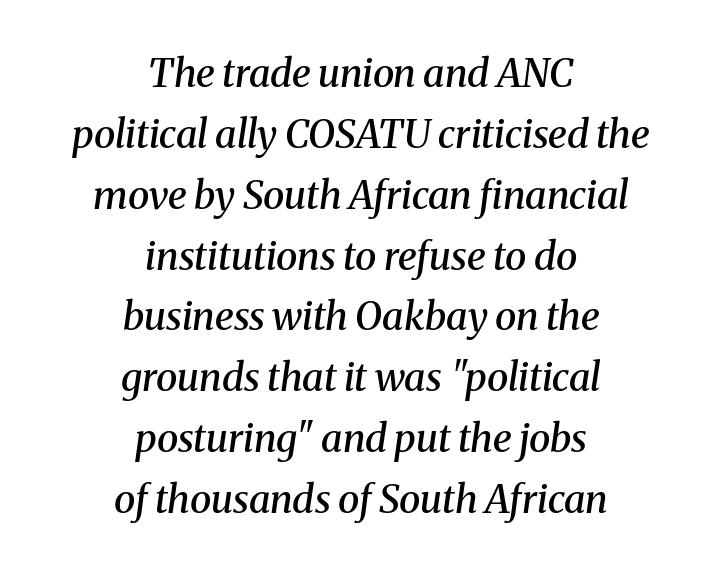
{"serif": "yes", "italic": "yes", "lean": "right", "slant_degrees": 8, "bold": "semi", "weight": "semibold", "width": "normal", "stroke_contrast": "medium", "x_height": "medium", "monospaced": "no", "underline": "no", "align": "center", "line_spacing": "normal", "line_spacing_ratio": 1.56, "letter_spacing": "normal", "letter_spacing_em": 0.0, "glyph_px": 39}
